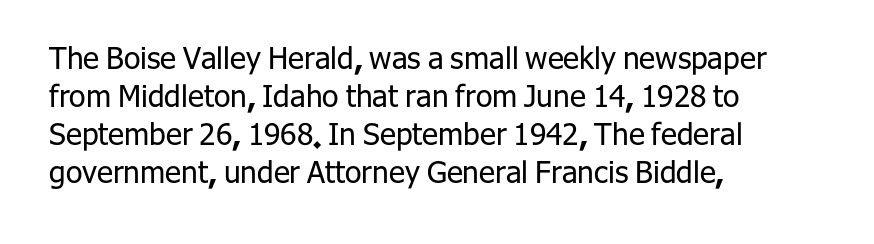
Stems and bowls with no extra thickness — not bold. You could call the tracking neutral — neither tight nor loose. Is this a fixed-width face? No — the glyphs have proportional, varying widths. The font family rendered here belongs to the sans-serif group.
